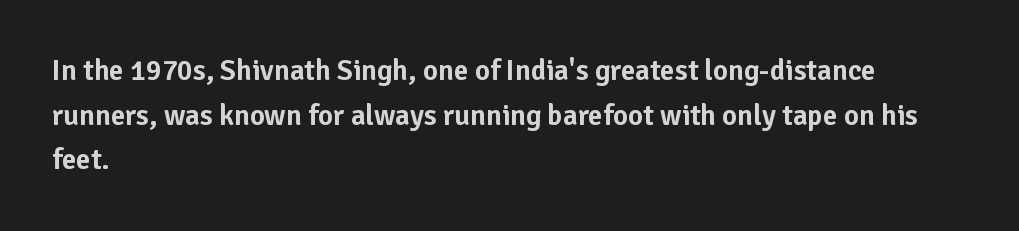
The image shows 29 px sans-serif type, upright; set left-aligned, normal line spacing (1.54x), normal letter spacing, not underlined; low stroke contrast and a medium x-height.
